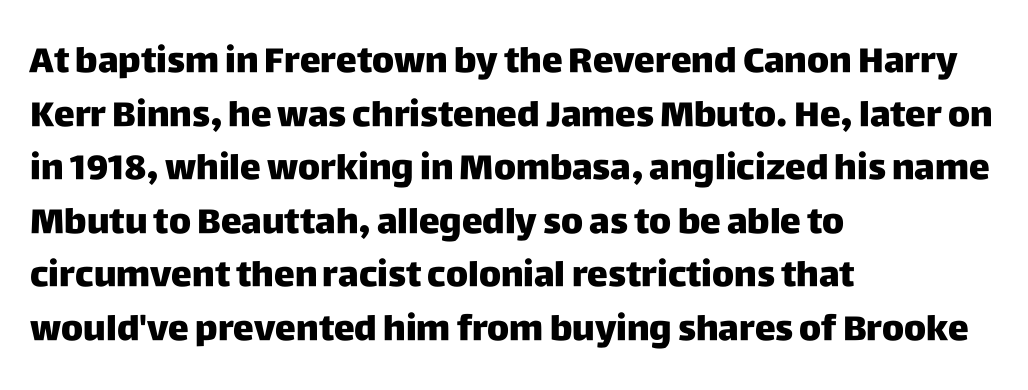
{"serif": "no", "italic": "no", "bold": "yes", "weight": "heavy", "width": "normal", "stroke_contrast": "low", "x_height": "large", "monospaced": "no", "underline": "no", "align": "left", "line_spacing": "normal", "line_spacing_ratio": 1.53, "letter_spacing": "normal", "letter_spacing_em": 0.0, "glyph_px": 35}
